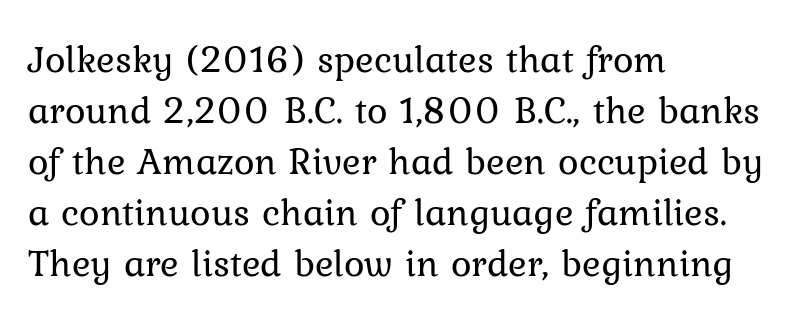
Q: Is the text bold? A: No.
Q: Is the text italic (slanted)? A: No, it is upright.
Q: Is the text underlined? A: No.
Q: How is the paragraph aligned? A: Left-aligned.
Q: Is the spacing between letters normal or unusually wide? A: Normal.
Q: Is the spacing between lines tight, normal or loose? A: Normal.
Q: Width (condensed, normal, or wide)? A: Normal.
Q: Stroke contrast? A: Low.
Q: x-height? A: Medium.
Q: Monospaced? A: No.
